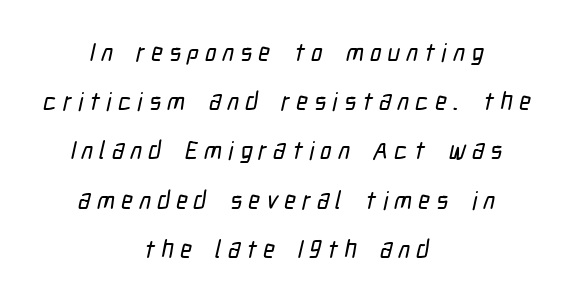
{"underline": "no", "align": "center", "line_spacing": "loose", "line_spacing_ratio": 1.97, "letter_spacing": "wide", "letter_spacing_em": 0.25, "glyph_px": 25}
